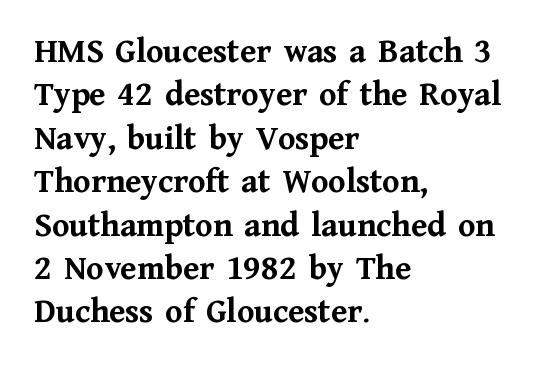
The image shows 35 px semibold serif type, upright; set left-aligned, line spacing 1.24x, normal letter spacing, not underlined; medium stroke contrast and a medium x-height.
